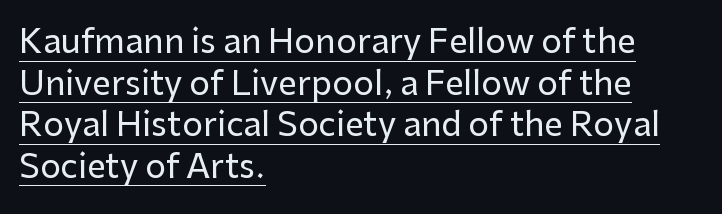
{"serif": "no", "italic": "no", "width": "normal", "stroke_contrast": "low", "x_height": "medium", "monospaced": "no", "underline": "yes", "align": "left", "line_spacing": "normal", "line_spacing_ratio": 1.26, "letter_spacing": "normal", "letter_spacing_em": 0.0, "glyph_px": 33}
